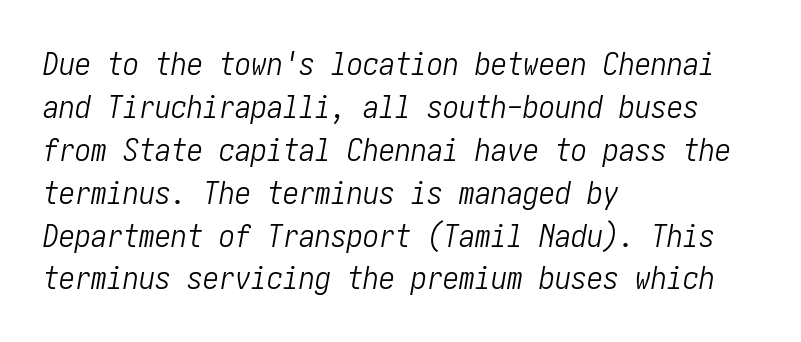
Summary of weight: not heavy and not bold. A normal amount of white space separates one row of letters from the next. Compared with typical body copy, the letter spacing here is the same. A clean baseline with only descenders dipping below it. Typeset ragged right — the left edge is the straight one.
